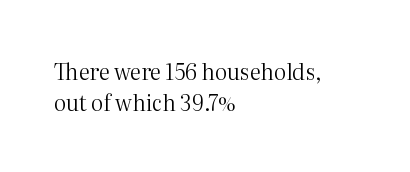
Here the glyphs are tracked normally, forming tight word shapes. This sample keeps an unexceptional amount of space between lines. Every character sits straight up, as roman type does. Each stroke keeps to a modest, everyday thickness or less. This rendering uses left alignment, leaving the right contour irregular. Descenders are the only things crossing below the line.
